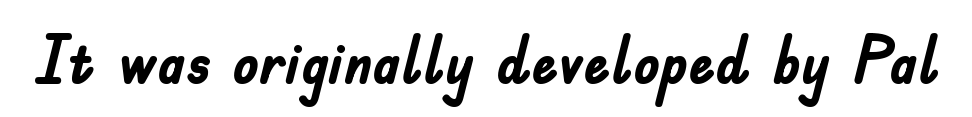
Q: Is the text bold? A: Yes.
Q: Is the text italic (slanted)? A: Yes.
Q: Is the typeface a serif or a sans-serif typeface? A: Sans-serif.
Q: Is the text underlined? A: No.
Q: Is the spacing between letters normal or unusually wide? A: Normal.
Q: Width (condensed, normal, or wide)? A: Condensed.
Q: Stroke contrast? A: Low.
Q: x-height? A: Small.
Q: Monospaced? A: No.
